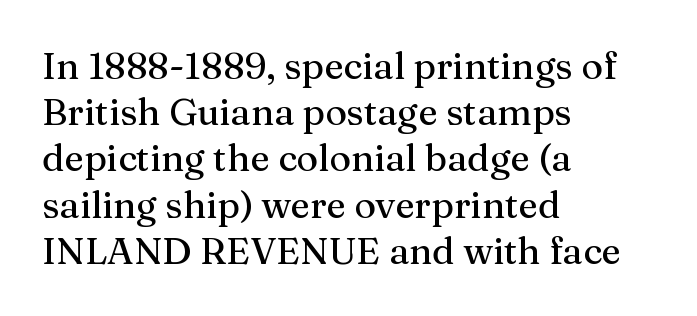
The image shows 37 px serif type, upright; set left-aligned, normal line spacing (1.25x), normal letter spacing, not underlined; medium stroke contrast and a medium x-height.
